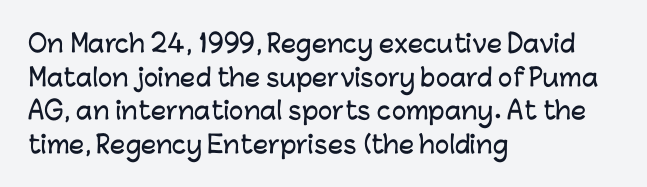
Q: Is the text italic (slanted)? A: No, it is upright.
Q: Is the text underlined? A: No.
Q: How is the paragraph aligned? A: Left-aligned.
Q: Is the spacing between letters normal or unusually wide? A: Normal.
Q: Is the spacing between lines tight, normal or loose? A: Normal.
